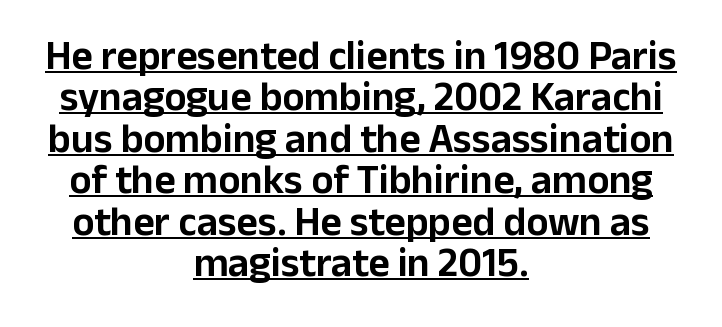
The image shows 41 px sans-serif type, upright; set centered, tight line spacing (1.01x), normal letter spacing, underlined; low stroke contrast and a medium x-height.
